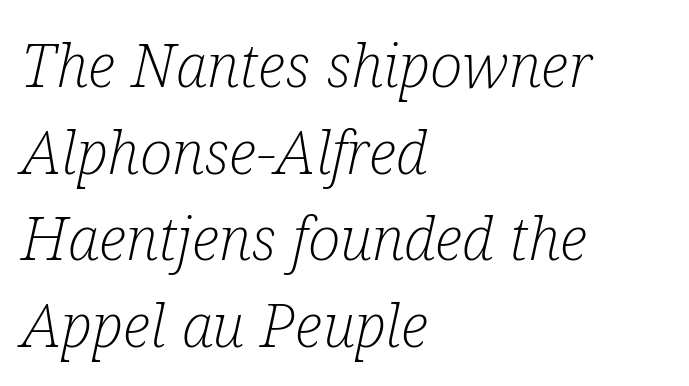
The text was rendered using a seriffed face with decorative stroke endings. The letters look calm and open, with moderate or lighter stems. Descenders are the only things crossing below the line. Honestly, the letter spacing is just normal — you wouldn't notice it. Leftover space on each line is placed entirely after the last word. Successive baselines arrive at the customary interval.
